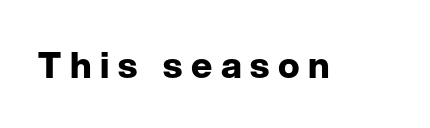
The image shows 36 px bold sans-serif type, upright; set unusually wide letter spacing (+0.24 em), not underlined; low stroke contrast and a medium x-height.
